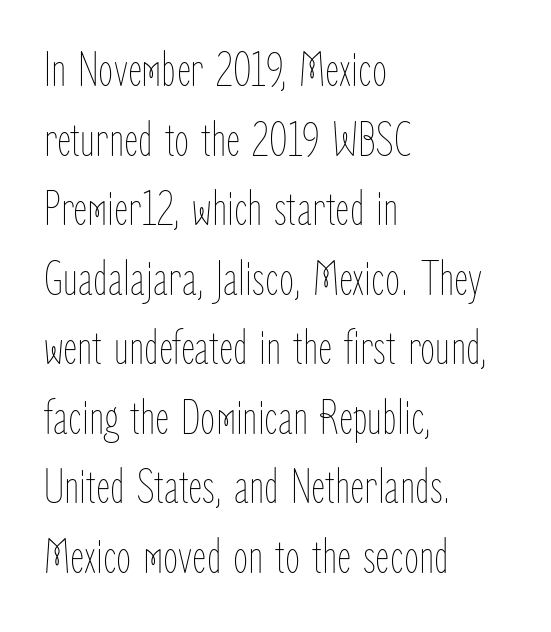
Q: Is the text bold? A: No.
Q: Is the text italic (slanted)? A: No, it is upright.
Q: Is the text underlined? A: No.
Q: How is the paragraph aligned? A: Left-aligned.
Q: Is the spacing between letters normal or unusually wide? A: Normal.
Q: Is the spacing between lines tight, normal or loose? A: Normal.
Q: Width (condensed, normal, or wide)? A: Condensed.
Q: Stroke contrast? A: Low.
Q: x-height? A: Medium.
Q: Monospaced? A: No.
